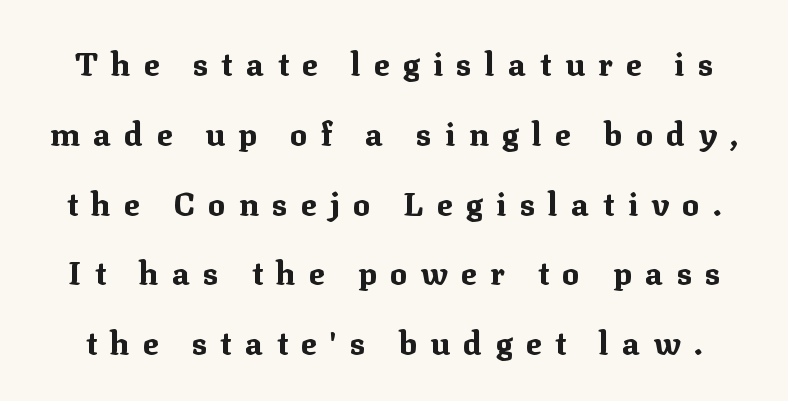
The image shows 32 px bold serif type, upright; set loose line spacing (2.18x), unusually wide letter spacing (+0.42 em), not underlined; medium stroke contrast and a medium x-height.
